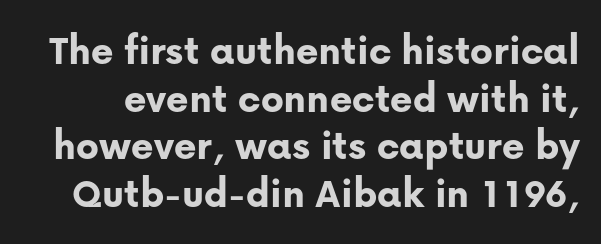
The passage shown is typed in a proportional face where columns would drift. Only glyphs here, with clear space below each row. There is no visible air inserted between adjacent glyphs. How would I describe the line gaps? Narrow and economical.
